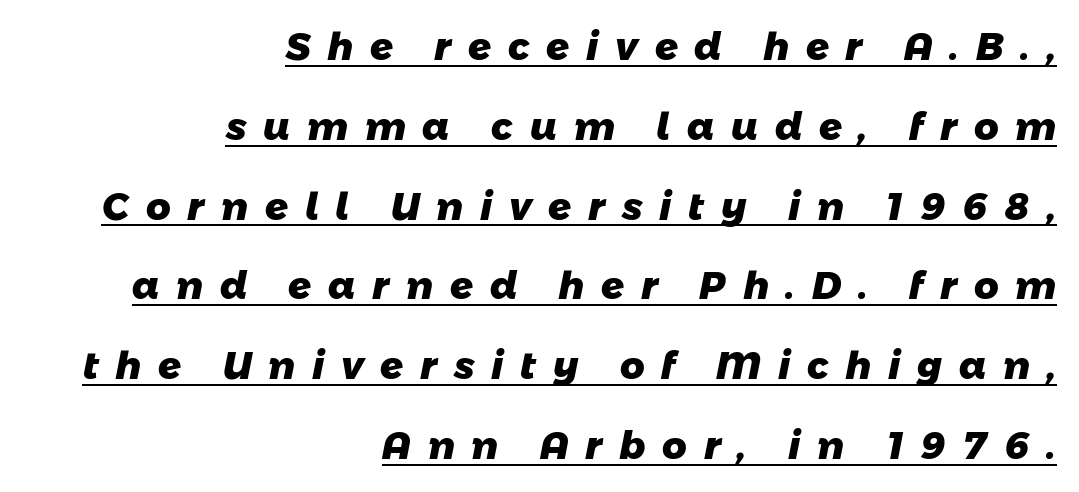
In terms of letterform style, serifs are entirely absent. If you drew a ruler down the right edge, every line would touch it. Baseline-to-baseline distance is far greater than the letter height. A typesetter would call this proportional, since set widths differ per character. Decoration check: the copy is underlined. The type is letterspaced generously, with wide tracking.
